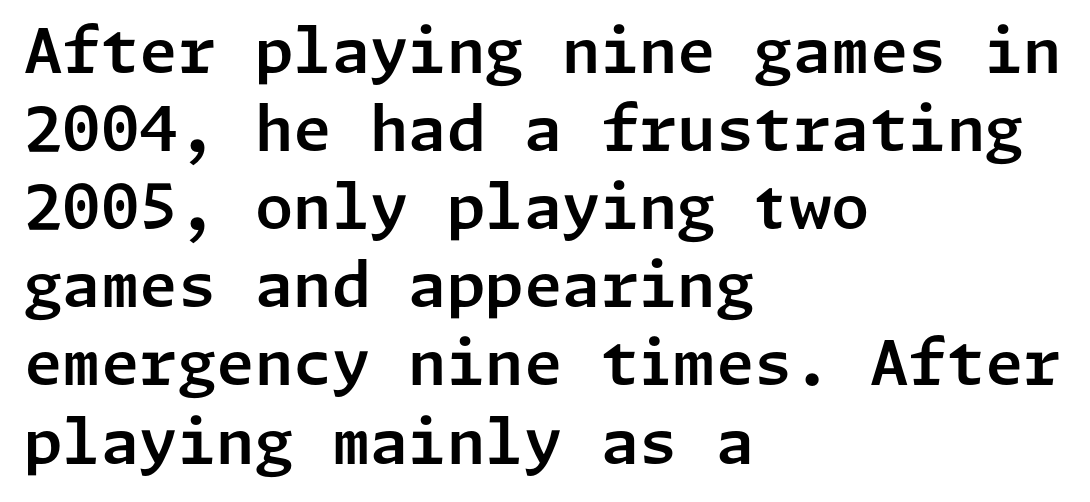
Q: Is the text italic (slanted)? A: No, it is upright.
Q: Is the typeface a serif or a sans-serif typeface? A: Sans-serif.
Q: Is the text underlined? A: No.
Q: How is the paragraph aligned? A: Left-aligned.
Q: Is the spacing between letters normal or unusually wide? A: Normal.
Q: Is the spacing between lines tight, normal or loose? A: Normal.
Q: Width (condensed, normal, or wide)? A: Normal.
Q: Stroke contrast? A: Low.
Q: x-height? A: Medium.
